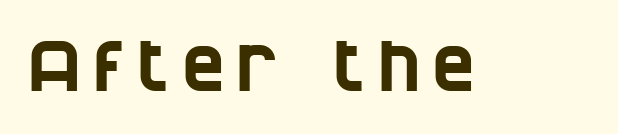
The image shows 72 px condensed sans-serif type; set not underlined; low stroke contrast and a large x-height.
